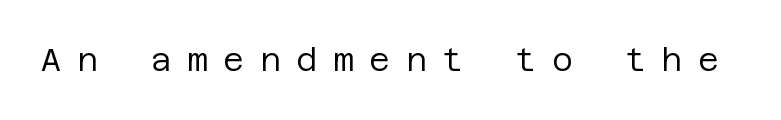
The image shows 32 px regular-weight sans-serif type, upright; set unusually wide letter spacing (+0.49 em), not underlined; low stroke contrast and a large x-height.
